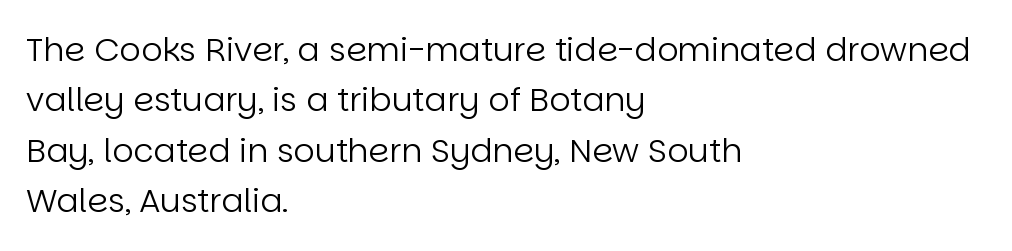
Q: Is the text bold? A: No.
Q: Is the text italic (slanted)? A: No, it is upright.
Q: Is the typeface a serif or a sans-serif typeface? A: Sans-serif.
Q: Is the text underlined? A: No.
Q: How is the paragraph aligned? A: Left-aligned.
Q: Is the spacing between letters normal or unusually wide? A: Normal.
Q: Is the spacing between lines tight, normal or loose? A: Normal.
Q: Width (condensed, normal, or wide)? A: Normal.
Q: Stroke contrast? A: Low.
Q: x-height? A: Large.
Q: Monospaced? A: No.
